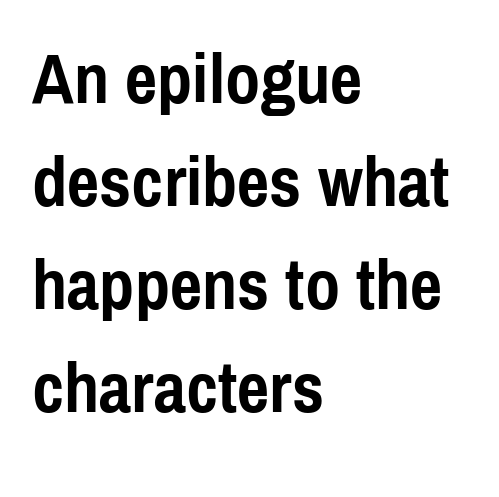
Rendered with straight, roman letterforms. The text block is weighted toward the left margin, trailing off unevenly rightward. A typesetter would call this proportional, since set widths differ per character. Nothing sits at the stroke ends, so this counts as sans-serif. Plain, unruled lines of type. The letters sit at their default tracking, neither squeezed nor spread.
